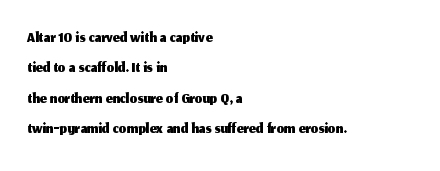
The image shows 24 px text type, upright; set left-aligned, normal line spacing (1.27x), normal letter spacing, not underlined.
